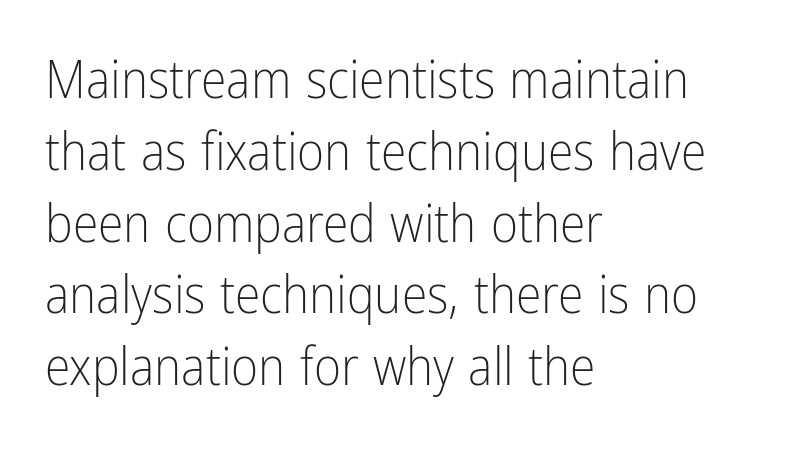
The glyphs are unaccompanied by any horizontal stroke below them. Characters follow at the spacing the type designer built in. The paragraph has a hard left edge and a soft right edge. The lettering stays uniformly vertical, giving the passage a roman look. Here the designer chose a conventional face with non-uniform glyph widths.
